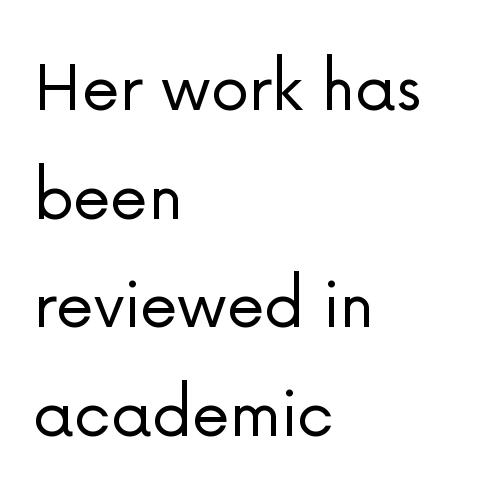
{"serif": "no", "italic": "no", "bold": "no", "weight": "light", "width": "normal", "stroke_contrast": "low", "x_height": "medium", "monospaced": "no", "underline": "no", "align": "left", "line_spacing": "normal", "line_spacing_ratio": 1.41, "letter_spacing": "normal", "letter_spacing_em": 0.0, "glyph_px": 77}
